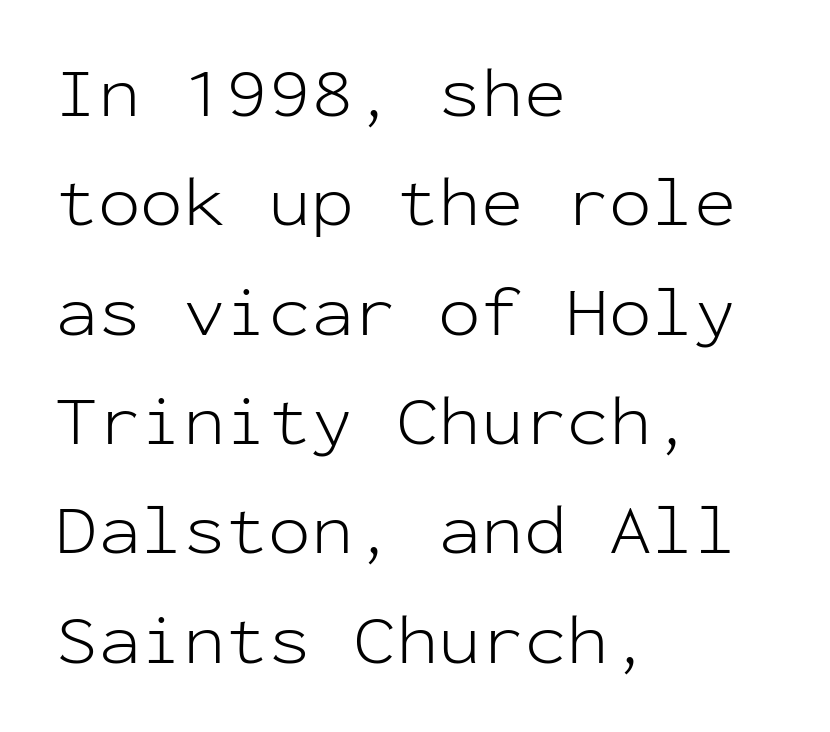
Q: Is the text bold? A: No.
Q: Is the text italic (slanted)? A: No, it is upright.
Q: Is the typeface a serif or a sans-serif typeface? A: Sans-serif.
Q: Is the text underlined? A: No.
Q: How is the paragraph aligned? A: Left-aligned.
Q: Is the spacing between letters normal or unusually wide? A: Normal.
Q: Is the spacing between lines tight, normal or loose? A: Normal.
Q: Width (condensed, normal, or wide)? A: Normal.
Q: Stroke contrast? A: Low.
Q: x-height? A: Medium.
Q: Monospaced? A: Yes.
